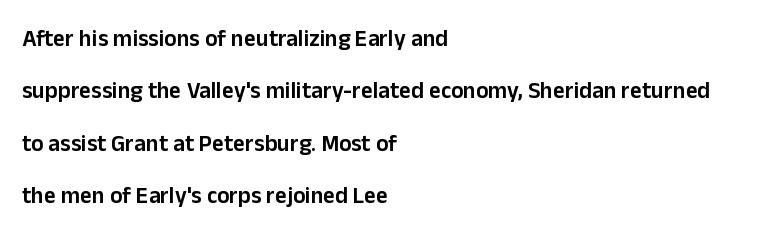
The image shows 23 px text type, upright; set left-aligned, loose line spacing (2.28x), normal letter spacing, not underlined.
